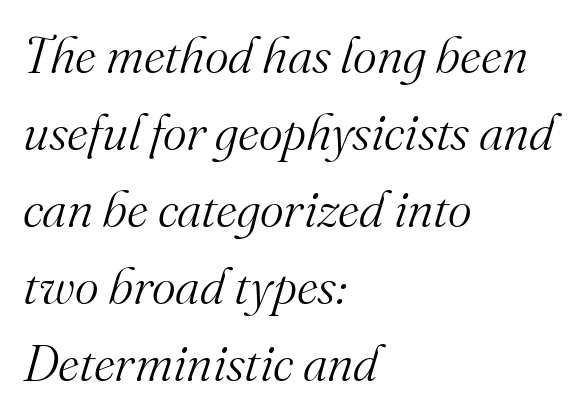
The image shows 51 px light serif type, italic (leaning right); set left-aligned, normal line spacing (1.51x), normal letter spacing, not underlined; medium stroke contrast and a small x-height.
